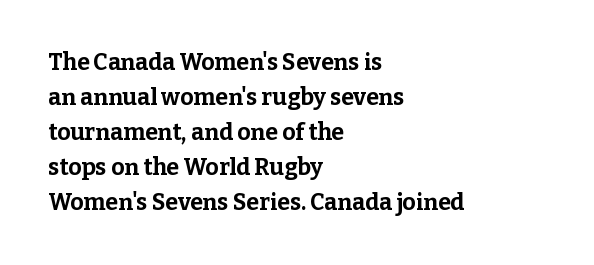
A normal amount of white space separates one row of letters from the next. The lines in this sample share a left origin and differ only in where they stop. Characters follow at the spacing the type designer built in. In terms of weight, the rendering is a true, heavy bold.
